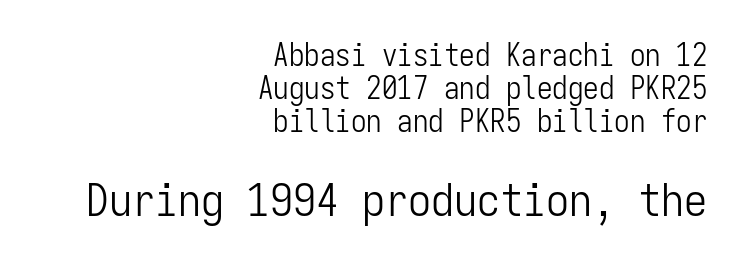
Q: Is the text bold? A: No.
Q: Is the text italic (slanted)? A: No, it is upright.
Q: Is the typeface a serif or a sans-serif typeface? A: Sans-serif.
Q: Is the text underlined? A: No.
Q: How is the paragraph aligned? A: Right-aligned.
Q: Is the spacing between letters normal or unusually wide? A: Normal.
Q: Is the spacing between lines tight, normal or loose? A: Tight.
Q: Which block of text is set in a larger size, the first (top) or the second (bottom)? A: The second (bottom) one.
Q: Width (condensed, normal, or wide)? A: Condensed.
Q: Stroke contrast? A: Low.
Q: x-height? A: Medium.
Q: Monospaced? A: Yes.
